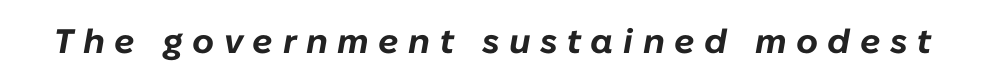
The image shows 34 px bold type, italic (leaning right); set unusually wide letter spacing (+0.28 em), not underlined; low stroke contrast and a medium x-height.
